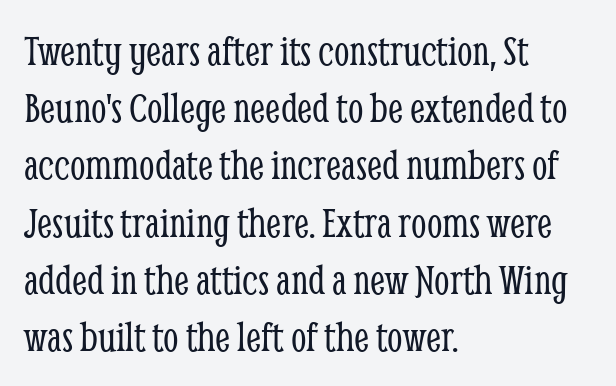
Q: Is the text bold? A: No.
Q: Is the text italic (slanted)? A: No, it is upright.
Q: Is the typeface a serif or a sans-serif typeface? A: Serif.
Q: Is the text underlined? A: No.
Q: How is the paragraph aligned? A: Left-aligned.
Q: Is the spacing between letters normal or unusually wide? A: Normal.
Q: Is the spacing between lines tight, normal or loose? A: Normal.
Q: Width (condensed, normal, or wide)? A: Condensed.
Q: Stroke contrast? A: Low.
Q: x-height? A: Medium.
Q: Monospaced? A: No.
